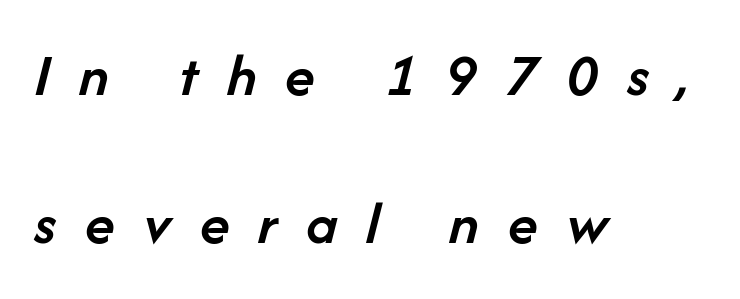
Display-style spreading of the glyphs; the letterfit is very open. Each letter keeps its own natural width here, so spacing adapts to shape. These lines are set flush left with a ragged right edge. What weight is shown? A semibold, between regular and bold. Is there much room between lines? Yes — plenty of vertical air separates them. The zone under the glyphs is completely vacant.
